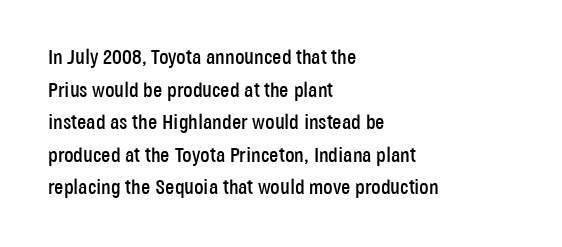
{"italic": "no", "underline": "no", "align": "left", "line_spacing": "normal", "line_spacing_ratio": 1.55, "letter_spacing": "normal", "letter_spacing_em": 0.0, "glyph_px": 21}
